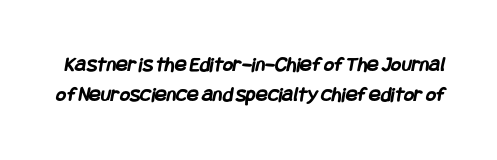
Stroke thickness is high; the sample reads as a true bold. In terms of letterspacing, this is plain default setting. What's the leading like? Ordinary, nothing unusual. A clean baseline with only descenders dipping below it.
